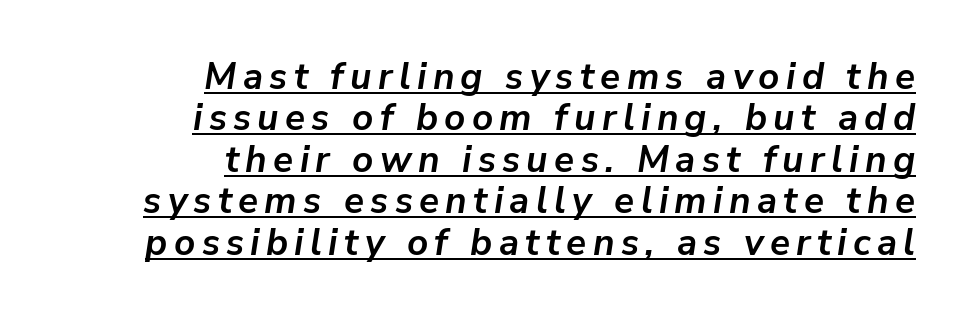
The image shows 37 px semibold type, italic (leaning right); set right-aligned, tight line spacing (1.12x), underlined; low stroke contrast and a medium x-height.
